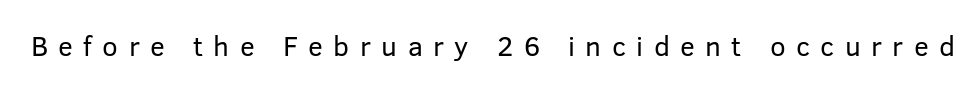
Do the characters align in a grid? No, the font is proportional. Caption: face not bold, strokes unweighted. Each row of text sits above clean, open space. Italic? Not at all — the glyphs are vertical. In terms of letterform style, serifs are entirely absent.
